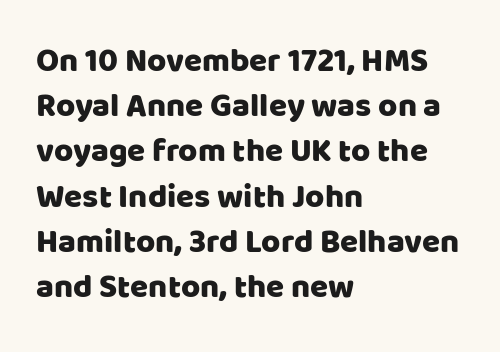
Q: Is the text italic (slanted)? A: No, it is upright.
Q: Is the typeface a serif or a sans-serif typeface? A: Sans-serif.
Q: Is the text underlined? A: No.
Q: How is the paragraph aligned? A: Left-aligned.
Q: Is the spacing between letters normal or unusually wide? A: Normal.
Q: Is the spacing between lines tight, normal or loose? A: Normal.
Q: Width (condensed, normal, or wide)? A: Normal.
Q: Stroke contrast? A: Low.
Q: x-height? A: Large.
Q: Monospaced? A: No.
